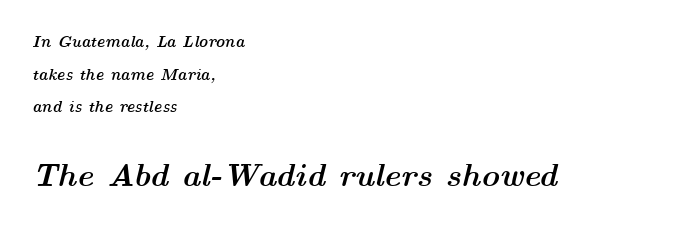
{"italic": "yes", "lean": "right", "slant_degrees": 14, "bold": "yes", "weight": "semibold", "width": "wide", "stroke_contrast": "medium", "x_height": "medium", "monospaced": "no", "underline": "no", "align": "left", "line_spacing": "loose", "line_spacing_ratio": 2.04, "letter_spacing": "normal", "letter_spacing_em": 0.0, "larger_block": "second", "size_ratio": 2.0, "glyph_px": 32}
